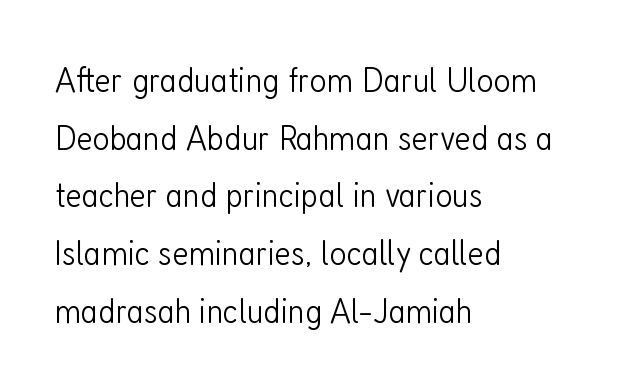
The image shows 37 px light, condensed sans-serif type, upright; set left-aligned, normal line spacing (1.56x), normal letter spacing, not underlined; low stroke contrast and a medium x-height.
